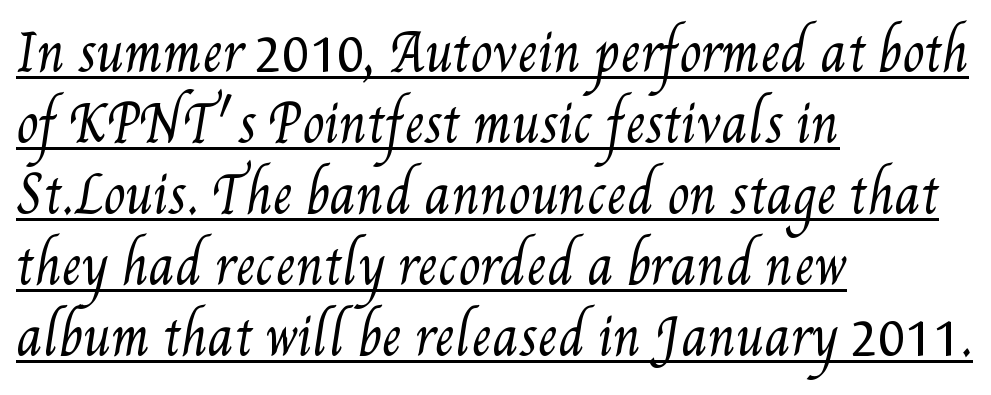
{"bold": "no", "weight": "regular", "width": "condensed", "stroke_contrast": "medium", "x_height": "small", "monospaced": "no", "underline": "yes", "align": "left", "line_spacing": "normal", "line_spacing_ratio": 1.42, "letter_spacing": "normal", "letter_spacing_em": 0.0, "glyph_px": 50}
